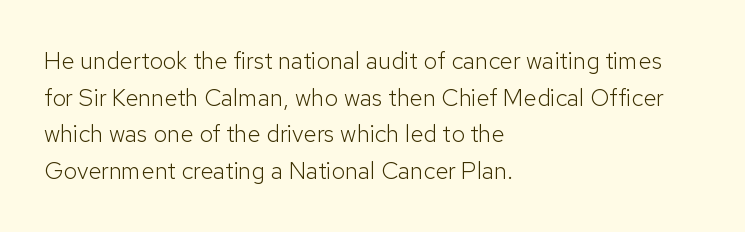
{"italic": "no", "bold": "no", "underline": "no", "align": "left", "line_spacing": "normal", "line_spacing_ratio": 1.53, "letter_spacing": "normal", "letter_spacing_em": 0.0, "glyph_px": 24}
